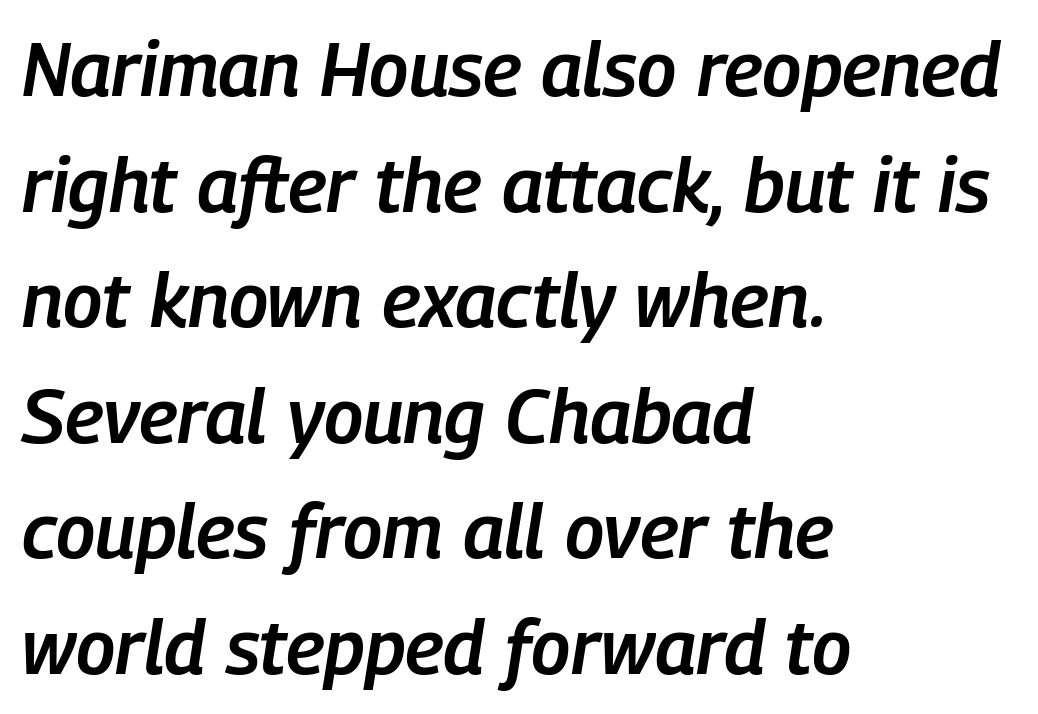
Q: Is the text bold? A: Semi-bold.
Q: Is the text italic (slanted)? A: Yes, it leans right by about 9 degrees.
Q: Is the text underlined? A: No.
Q: How is the paragraph aligned? A: Left-aligned.
Q: Is the spacing between letters normal or unusually wide? A: Normal.
Q: Is the spacing between lines tight, normal or loose? A: Normal.
Q: Width (condensed, normal, or wide)? A: Condensed.
Q: Stroke contrast? A: Low.
Q: x-height? A: Medium.
Q: Monospaced? A: No.
